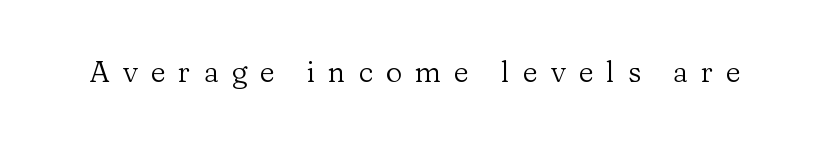
If you drew a line through each stem, it would be perfectly vertical. Descenders hang freely into open space. Letterform terminals end in serifs throughout the passage. The cut favours lightness, reaching ordinary text weight at its darkest. Someone cranked the tracking dial way up on this one. This sample has the flowing, uneven cadence of proportional lettering.
